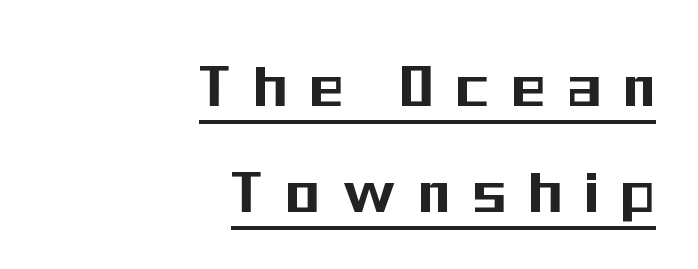
The image shows 67 px condensed sans-serif type, upright; set right-aligned, normal line spacing (1.58x), unusually wide letter spacing (+0.36 em), underlined; medium stroke contrast and a medium x-height.
